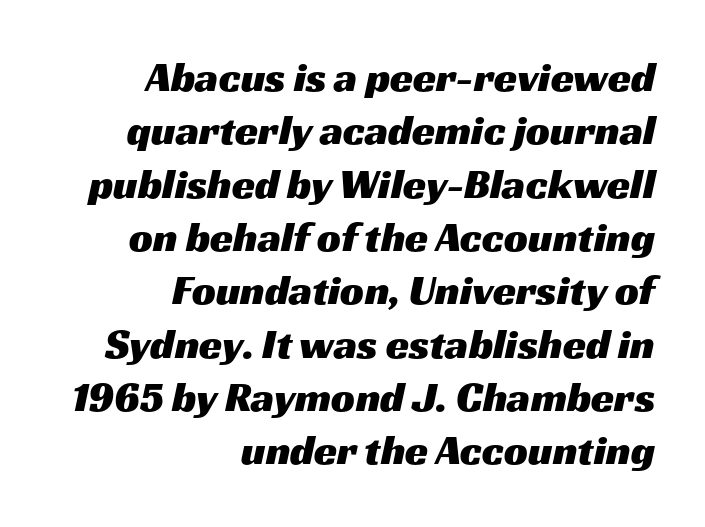
Students, note that the glyphs here touch the page at normal intervals. The lines in this sample share a right terminus and differ only in where they begin. The face used here is proportionally spaced, like ordinary book or web type. Check where the strokes stop: nothing finishes them off — pure sans.
